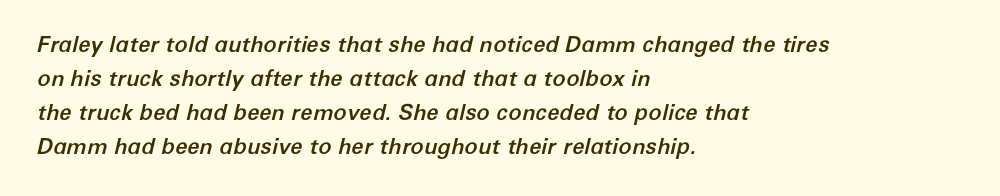
Q: Is the text italic (slanted)? A: Yes, it leans right by about 12 degrees.
Q: Is the text underlined? A: No.
Q: How is the paragraph aligned? A: Left-aligned.
Q: Is the spacing between letters normal or unusually wide? A: Normal.
Q: Is the spacing between lines tight, normal or loose? A: Normal.
